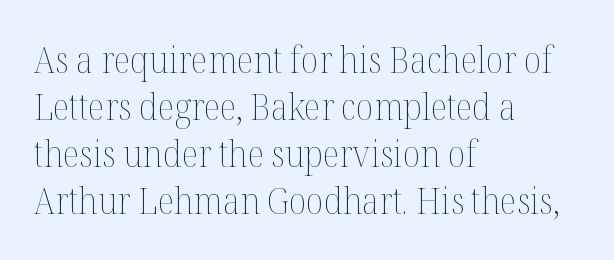
The image shows 36 px thin type, upright; set left-aligned, normal line spacing (1.31x), normal letter spacing, not underlined; medium stroke contrast and a medium x-height.
